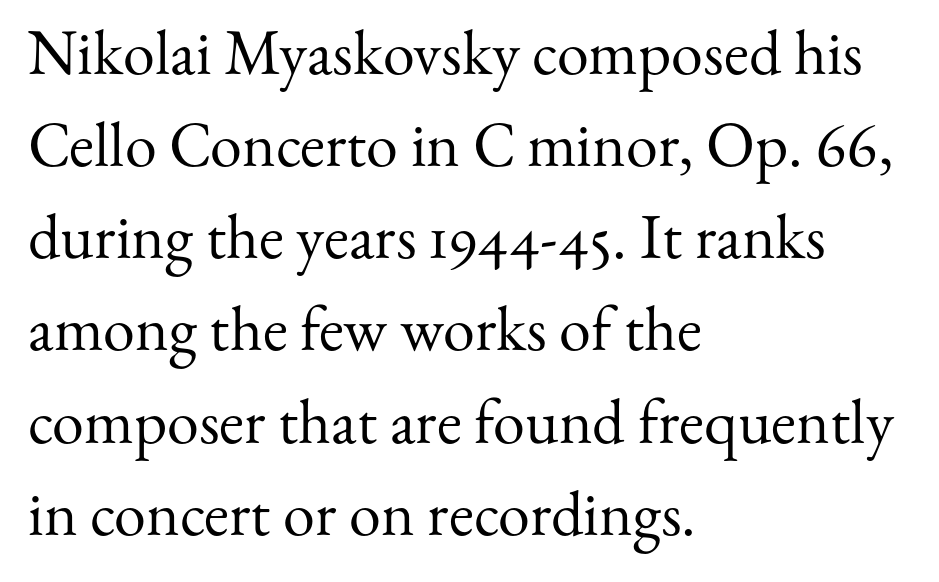
Q: Is the text bold? A: No.
Q: Is the text italic (slanted)? A: No, it is upright.
Q: Is the typeface a serif or a sans-serif typeface? A: Serif.
Q: Is the text underlined? A: No.
Q: How is the paragraph aligned? A: Left-aligned.
Q: Is the spacing between letters normal or unusually wide? A: Normal.
Q: Is the spacing between lines tight, normal or loose? A: Normal.
Q: Width (condensed, normal, or wide)? A: Normal.
Q: Stroke contrast? A: Medium.
Q: x-height? A: Small.
Q: Monospaced? A: No.
